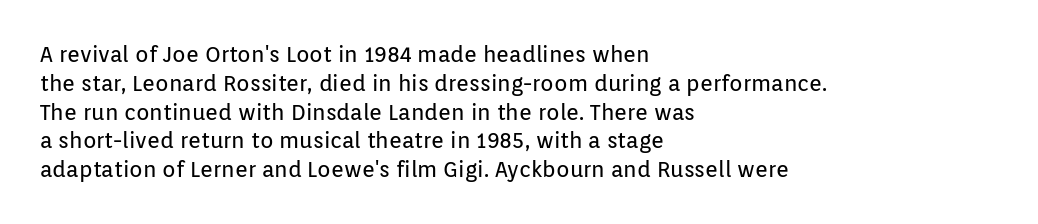
No extra ink here — the face is not bold. The ragged edge is on the right, which tells us the setting is flush left. Decoration check: the copy has no underline. Between one letter and the next there's only the usual sliver of space. No italicization has been applied; the sample stays upright. Successive baselines arrive at the customary interval.
